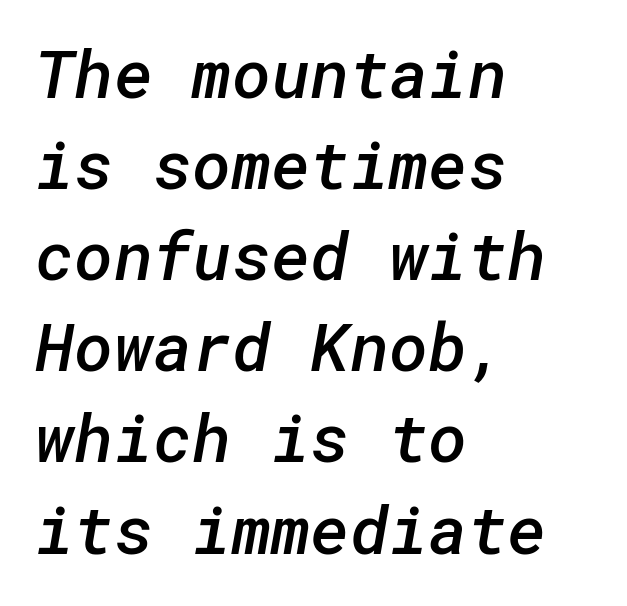
{"serif": "no", "bold": "semi", "weight": "semibold", "width": "normal", "stroke_contrast": "low", "x_height": "medium", "underline": "no", "align": "left", "line_spacing": "normal", "line_spacing_ratio": 1.36, "letter_spacing": "normal", "letter_spacing_em": 0.0, "glyph_px": 67}
